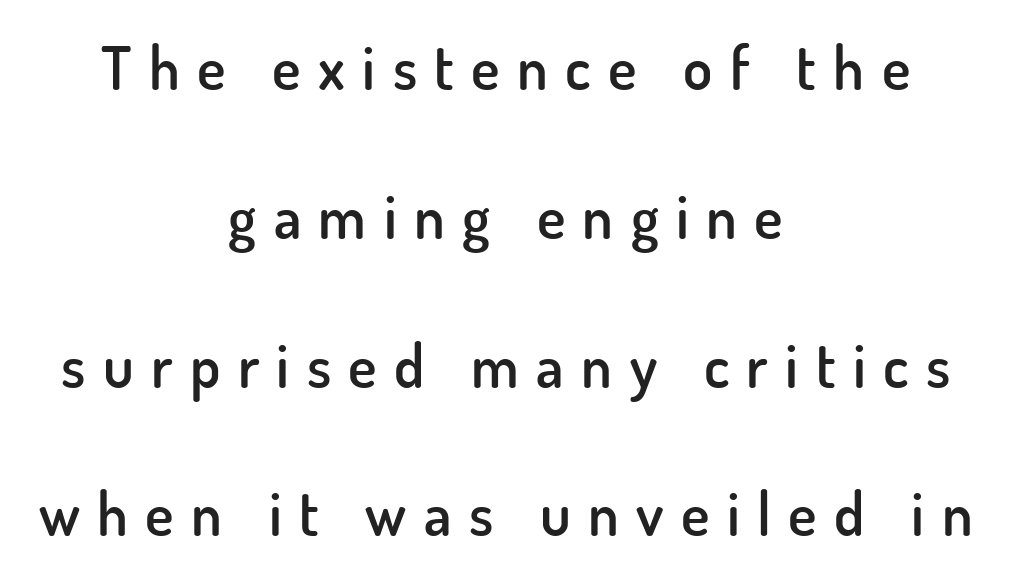
The typesetter chose a symmetrical, centered arrangement here. Compared with typical paragraphs, the rows here are farther apart. In terms of posture, this sample is upright. Lines of text with bare space underneath. Students, note that the glyphs here are deliberately spaced far apart.
